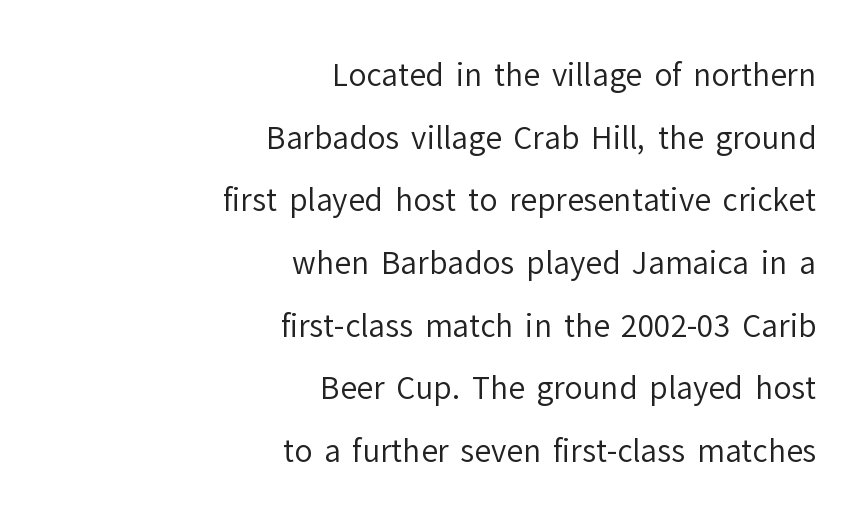
Q: Is the text bold? A: No.
Q: Is the text italic (slanted)? A: No, it is upright.
Q: Is the typeface a serif or a sans-serif typeface? A: Sans-serif.
Q: Is the text underlined? A: No.
Q: How is the paragraph aligned? A: Right-aligned.
Q: Is the spacing between letters normal or unusually wide? A: Normal.
Q: Is the spacing between lines tight, normal or loose? A: Loose.
Q: Width (condensed, normal, or wide)? A: Normal.
Q: Stroke contrast? A: Low.
Q: x-height? A: Medium.
Q: Monospaced? A: No.
